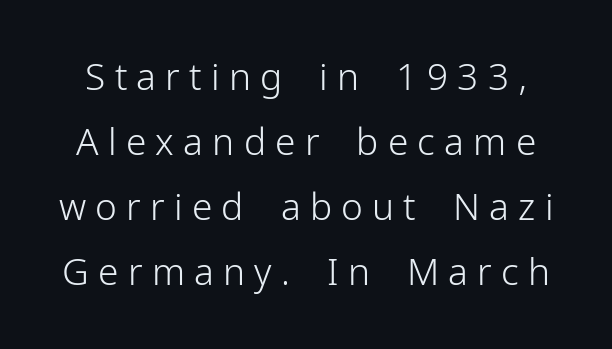
The face looks like a standard text weight, possibly lighter. Character widths vary here, with narrow letters taking less room than wide ones. Every stem runs plumb, perpendicular to the baseline. The baseline area is clear. Look at the bottom of the vertical strokes: they stop flat, with no serifs.
